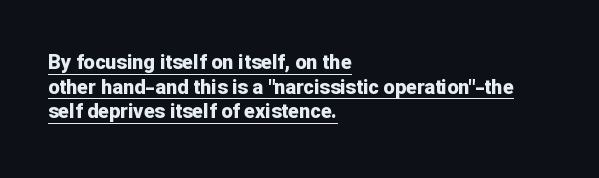
Q: Is the text bold? A: Yes.
Q: Is the text italic (slanted)? A: No, it is upright.
Q: Is the text underlined? A: Yes.
Q: How is the paragraph aligned? A: Left-aligned.
Q: Is the spacing between letters normal or unusually wide? A: Normal.
